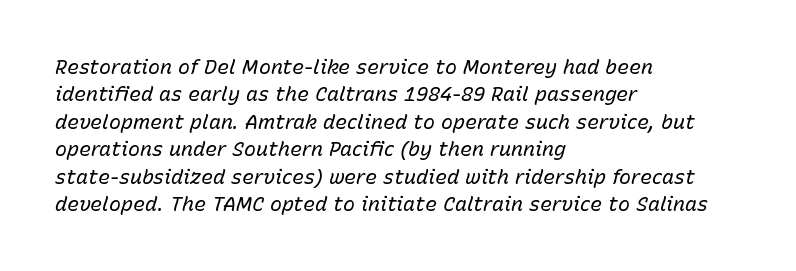
{"italic": "yes", "lean": "right", "slant_degrees": 15, "bold": "no", "underline": "no", "align": "left", "line_spacing": "normal", "line_spacing_ratio": 1.37, "letter_spacing": "normal", "letter_spacing_em": 0.0, "glyph_px": 20}
